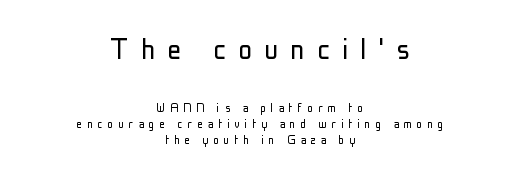
{"serif": "no", "italic": "no", "bold": "no", "weight": "light", "width": "condensed", "stroke_contrast": "low", "x_height": "medium", "monospaced": "no", "underline": "no", "align": "center", "line_spacing_ratio": 1.16, "letter_spacing": "wide", "letter_spacing_em": 0.35, "larger_block": "first", "size_ratio": 2.5, "glyph_px": 35}
